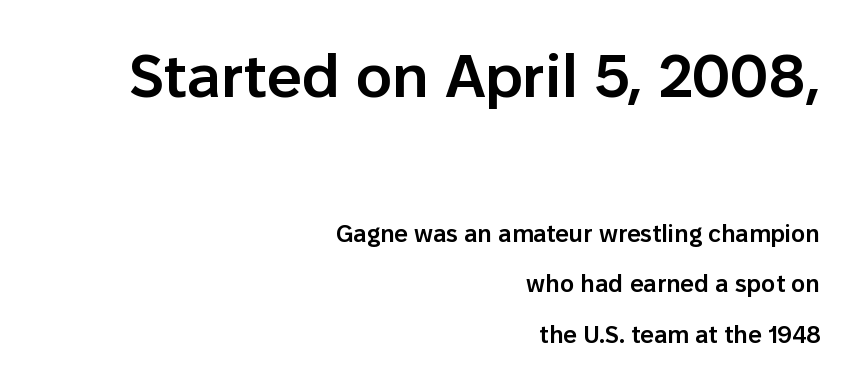
Each new line begins a long way beneath the previous one. The paragraph shown leans on its right margin. The letters advance in unequal steps, a hallmark of proportional type. Standard letterfit; no display-style spreading of the glyphs. The type family on display is of the sans-serif kind. The words here are not underlined.
